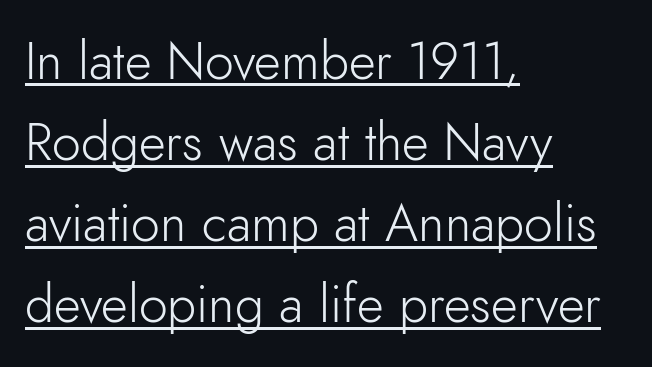
Q: Is the text bold? A: No.
Q: Is the text italic (slanted)? A: No, it is upright.
Q: Is the typeface a serif or a sans-serif typeface? A: Sans-serif.
Q: Is the text underlined? A: Yes.
Q: How is the paragraph aligned? A: Left-aligned.
Q: Is the spacing between letters normal or unusually wide? A: Normal.
Q: Is the spacing between lines tight, normal or loose? A: Normal.
Q: Width (condensed, normal, or wide)? A: Normal.
Q: Stroke contrast? A: Low.
Q: x-height? A: Small.
Q: Monospaced? A: No.
